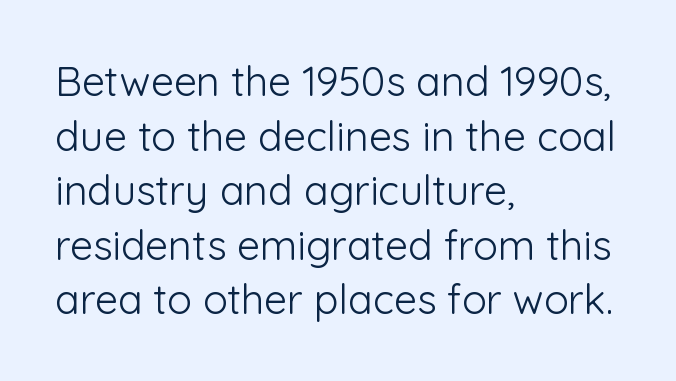
{"serif": "no", "italic": "no", "bold": "no", "weight": "light", "width": "normal", "stroke_contrast": "low", "x_height": "medium", "monospaced": "no", "underline": "no", "align": "left", "line_spacing": "normal", "line_spacing_ratio": 1.33, "letter_spacing": "normal", "letter_spacing_em": 0.0, "glyph_px": 41}
